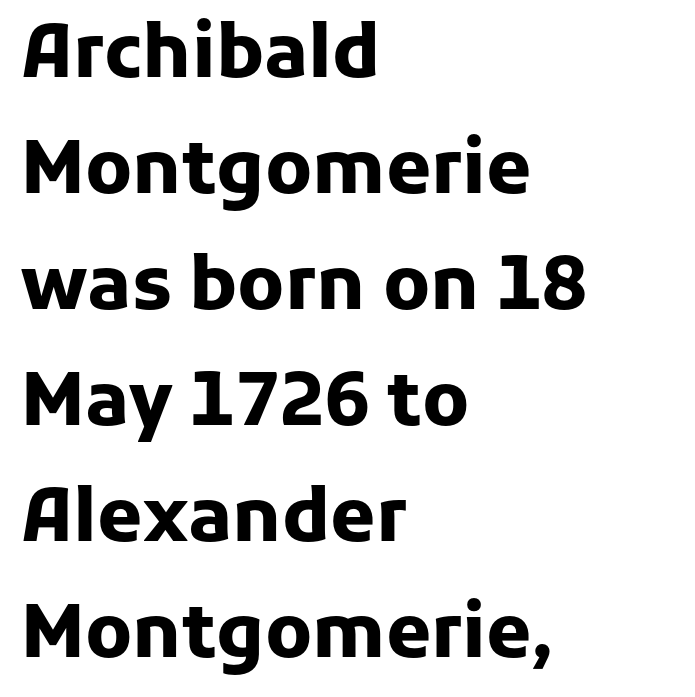
{"serif": "no", "italic": "no", "bold": "yes", "weight": "heavy", "width": "normal", "stroke_contrast": "low", "x_height": "medium", "monospaced": "no", "underline": "no", "align": "left", "line_spacing": "normal", "line_spacing_ratio": 1.59, "letter_spacing": "normal", "letter_spacing_em": 0.0, "glyph_px": 73}
